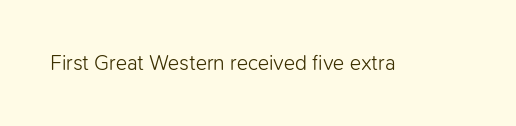
The image shows 21 px text type, upright; set normal letter spacing, not underlined.
